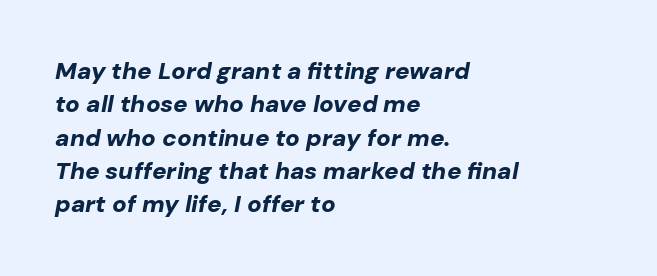
{"italic": "yes", "lean": "right", "slant_degrees": 10, "bold": "yes", "underline": "no", "align": "left", "line_spacing": "normal", "line_spacing_ratio": 1.39, "letter_spacing": "normal", "letter_spacing_em": 0.0, "glyph_px": 24}
